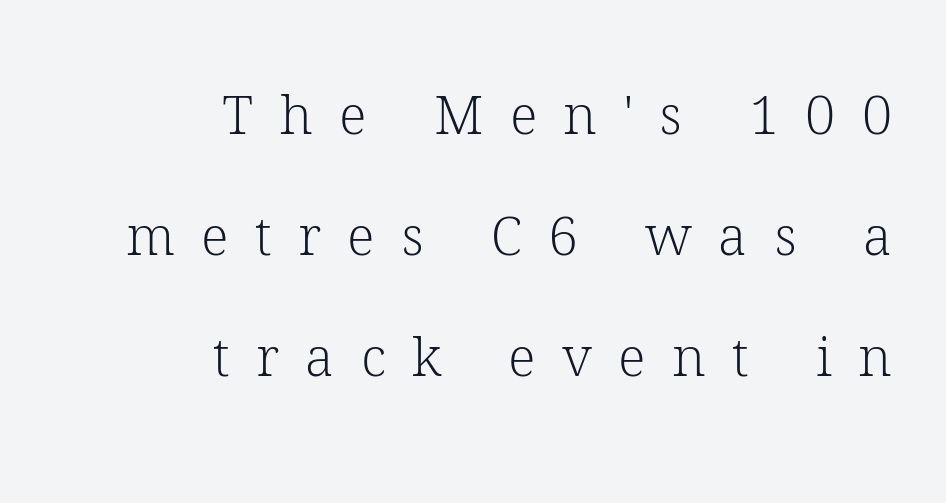
{"serif": "yes", "italic": "no", "bold": "no", "weight": "light", "width": "normal", "stroke_contrast": "low", "x_height": "medium", "monospaced": "no", "underline": "no", "align": "right", "line_spacing": "loose", "line_spacing_ratio": 2.24, "letter_spacing": "wide", "letter_spacing_em": 0.49, "glyph_px": 54}
